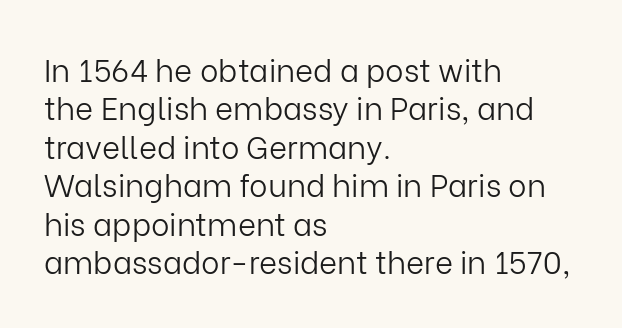
Q: Is the text bold? A: No.
Q: Is the text italic (slanted)? A: No, it is upright.
Q: Is the typeface a serif or a sans-serif typeface? A: Sans-serif.
Q: Is the text underlined? A: No.
Q: How is the paragraph aligned? A: Left-aligned.
Q: Is the spacing between letters normal or unusually wide? A: Normal.
Q: Width (condensed, normal, or wide)? A: Normal.
Q: Stroke contrast? A: Low.
Q: x-height? A: Medium.
Q: Monospaced? A: No.
